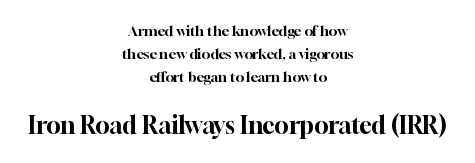
{"italic": "no", "underline": "no", "align": "center", "line_spacing": "normal", "line_spacing_ratio": 1.64, "letter_spacing": "normal", "letter_spacing_em": 0.0, "larger_block": "second", "size_ratio": 1.71, "glyph_px": 24}
